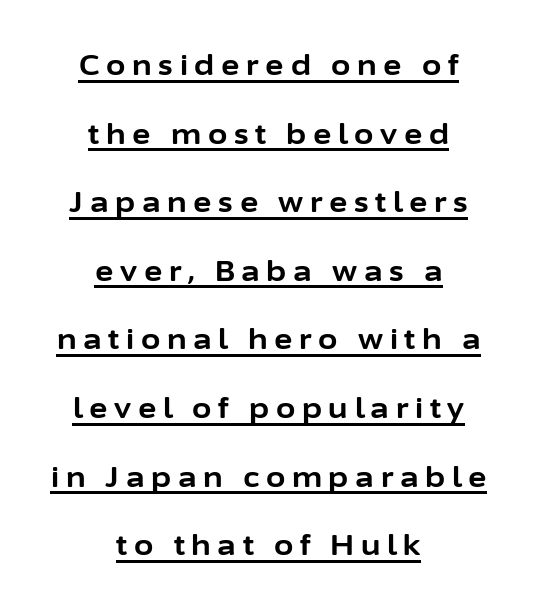
Q: Is the text bold? A: Yes.
Q: Is the text italic (slanted)? A: No, it is upright.
Q: Is the typeface a serif or a sans-serif typeface? A: Sans-serif.
Q: Is the text underlined? A: Yes.
Q: How is the paragraph aligned? A: Centered.
Q: Is the spacing between letters normal or unusually wide? A: Unusually wide.
Q: Is the spacing between lines tight, normal or loose? A: Loose.
Q: Width (condensed, normal, or wide)? A: Normal.
Q: Stroke contrast? A: Low.
Q: x-height? A: Medium.
Q: Monospaced? A: No.
